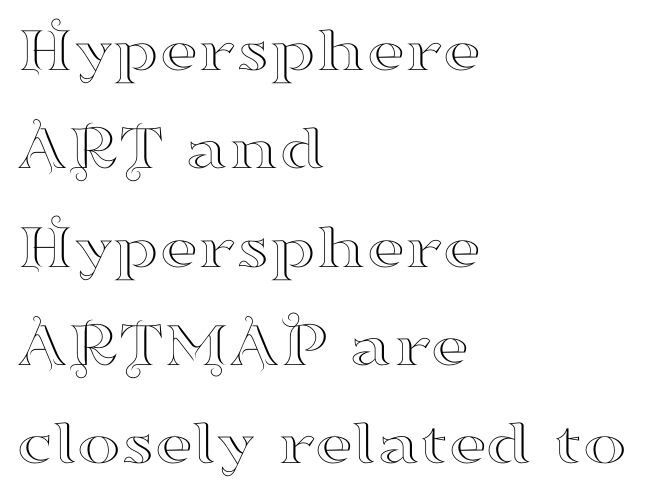
{"serif": "yes", "italic": "no", "width": "wide", "stroke_contrast": "high", "x_height": "small", "monospaced": "no", "underline": "no", "align": "left", "line_spacing": "normal", "line_spacing_ratio": 1.49, "letter_spacing": "normal", "letter_spacing_em": 0.0, "glyph_px": 66}
